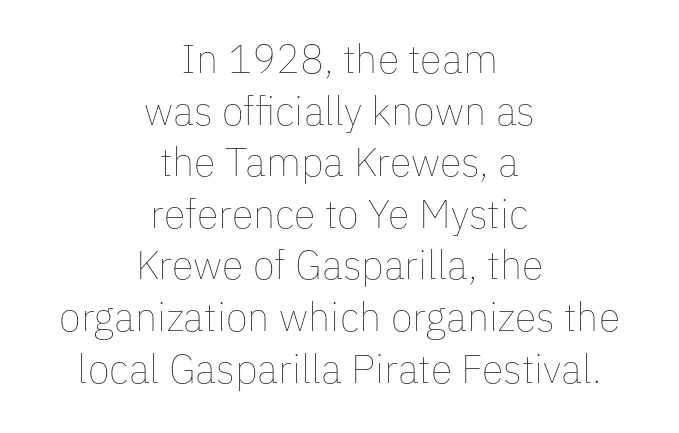
Q: Is the text bold? A: No.
Q: Is the text italic (slanted)? A: No, it is upright.
Q: Is the text underlined? A: No.
Q: How is the paragraph aligned? A: Centered.
Q: Is the spacing between letters normal or unusually wide? A: Normal.
Q: Is the spacing between lines tight, normal or loose? A: Normal.
Q: Width (condensed, normal, or wide)? A: Normal.
Q: Stroke contrast? A: Low.
Q: x-height? A: Medium.
Q: Monospaced? A: No.
